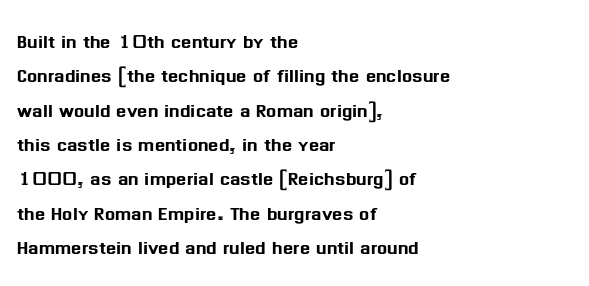
The image shows 24 px text type, upright; set left-aligned, normal line spacing (1.43x), normal letter spacing, not underlined.
